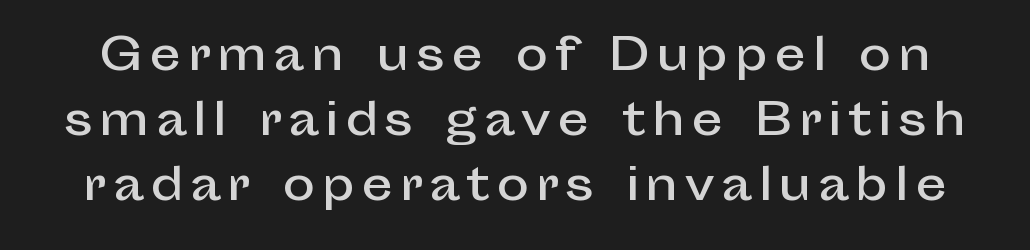
Line spacing here is normal. Stroke terminals: plain, sans-serif. Think of a printed novel: that variable character pitch is what you see here. The lettering stays uniformly vertical, giving the passage a roman look.
